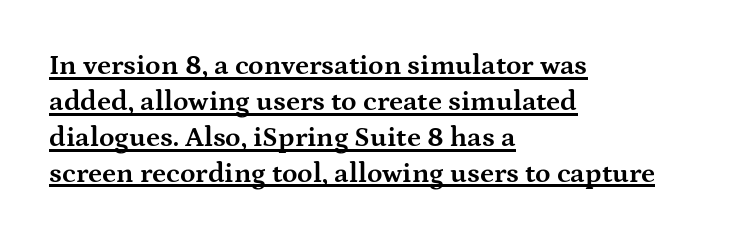
You can tell it's not italic because the verticals are truly vertical. The words here are underlined. Proportional: the letters do not fall into vertical columns. A full-strength bold gives these letters their thick strokes. Small tapered or slab feet sit at the stroke ends, so this counts as serif. Glyph-to-glyph distance matches everyday printed text.
